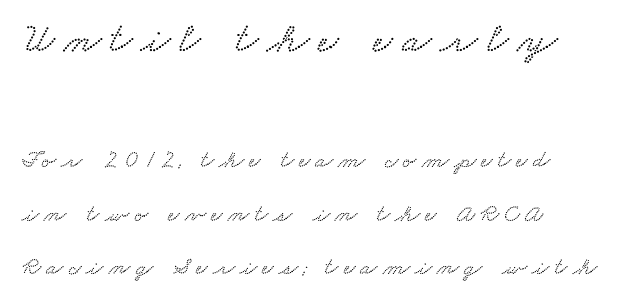
{"width": "wide", "stroke_contrast": "low", "x_height": "small", "monospaced": "no", "underline": "no", "align": "left", "line_spacing": "loose", "line_spacing_ratio": 2.15, "letter_spacing": "wide", "letter_spacing_em": 0.21, "larger_block": "first", "size_ratio": 1.72, "glyph_px": 43}
